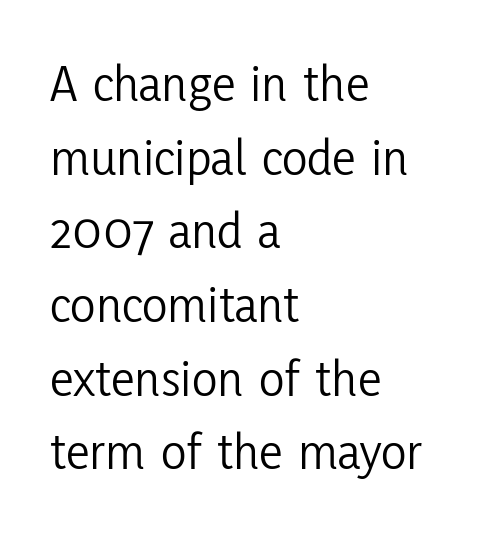
{"serif": "no", "italic": "no", "bold": "no", "weight": "light", "width": "condensed", "stroke_contrast": "low", "x_height": "medium", "monospaced": "no", "underline": "no", "align": "left", "line_spacing": "normal", "line_spacing_ratio": 1.39, "letter_spacing": "normal", "letter_spacing_em": 0.0, "glyph_px": 53}
